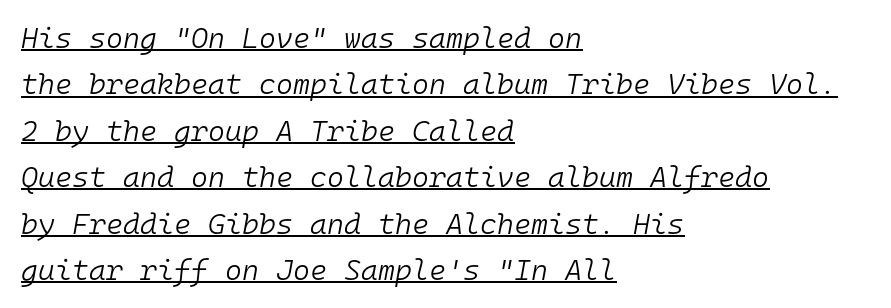
The image shows 29 px light type, italic (leaning right), monospaced; set left-aligned, normal line spacing (1.6x), normal letter spacing, underlined; low stroke contrast and a medium x-height.
